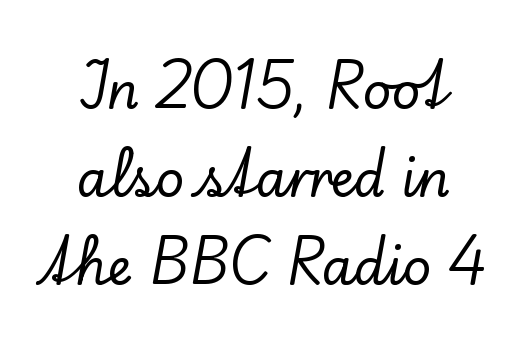
The passage shown is typeset with a serif family. Does extra space separate the letters? No, they use regular spacing. A typesetter would call this proportional, since set widths differ per character. Does the copy run flush right? No — it is centered line by line.
